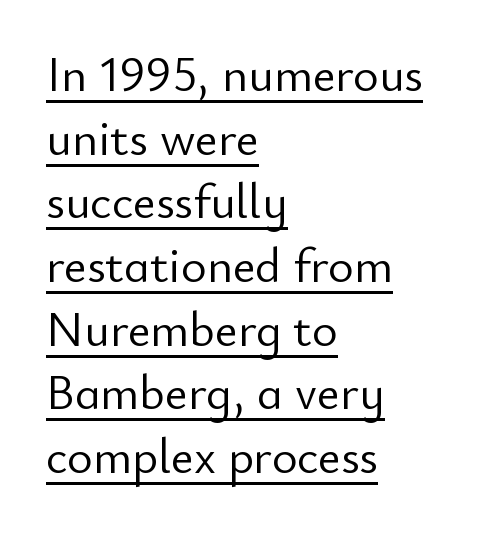
Q: Is the text bold? A: No.
Q: Is the text italic (slanted)? A: No, it is upright.
Q: Is the typeface a serif or a sans-serif typeface? A: Sans-serif.
Q: Is the text underlined? A: Yes.
Q: How is the paragraph aligned? A: Left-aligned.
Q: Is the spacing between letters normal or unusually wide? A: Normal.
Q: Is the spacing between lines tight, normal or loose? A: Normal.
Q: Width (condensed, normal, or wide)? A: Normal.
Q: Stroke contrast? A: Low.
Q: x-height? A: Small.
Q: Monospaced? A: No.
